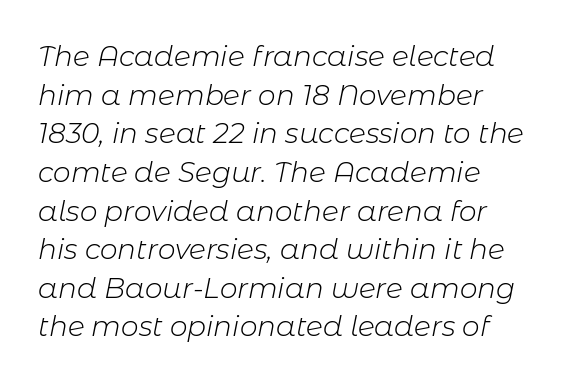
Yep, that's italic — everything's leaning. The typeface has the unassuming heft of standard copy or less. Does the leading feel generous? No, just average. Underline: absent. Do the characters align in a grid? No, the font is proportional.
